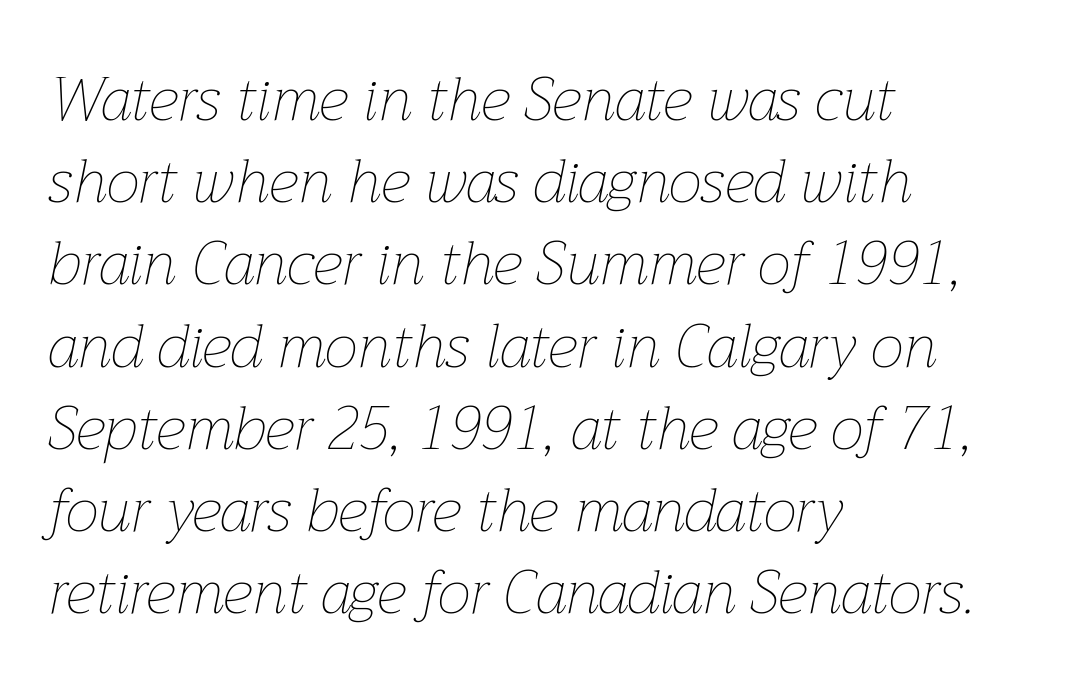
Q: Is the text bold? A: No.
Q: Is the text italic (slanted)? A: Yes, it leans right by about 12 degrees.
Q: Is the text underlined? A: No.
Q: How is the paragraph aligned? A: Left-aligned.
Q: Is the spacing between letters normal or unusually wide? A: Normal.
Q: Is the spacing between lines tight, normal or loose? A: Normal.
Q: Width (condensed, normal, or wide)? A: Normal.
Q: Stroke contrast? A: Low.
Q: x-height? A: Medium.
Q: Monospaced? A: No.
